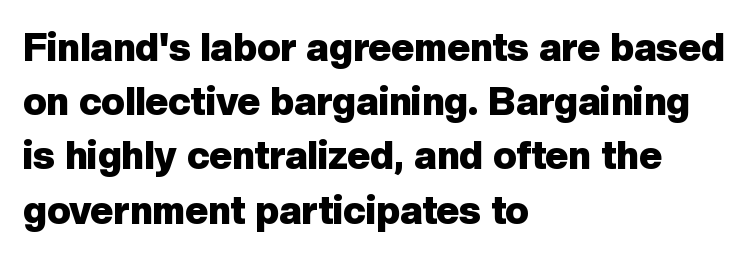
The image shows 39 px heavy sans-serif type, upright; set left-aligned, normal line spacing (1.39x), normal letter spacing, not underlined; low stroke contrast and a medium x-height.
